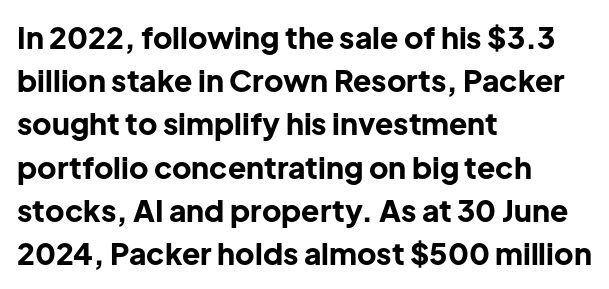
Q: Is the text bold? A: Yes.
Q: Is the text italic (slanted)? A: No, it is upright.
Q: Is the typeface a serif or a sans-serif typeface? A: Sans-serif.
Q: Is the text underlined? A: No.
Q: How is the paragraph aligned? A: Left-aligned.
Q: Is the spacing between letters normal or unusually wide? A: Normal.
Q: Is the spacing between lines tight, normal or loose? A: Normal.
Q: Width (condensed, normal, or wide)? A: Normal.
Q: Stroke contrast? A: Low.
Q: x-height? A: Medium.
Q: Monospaced? A: No.
